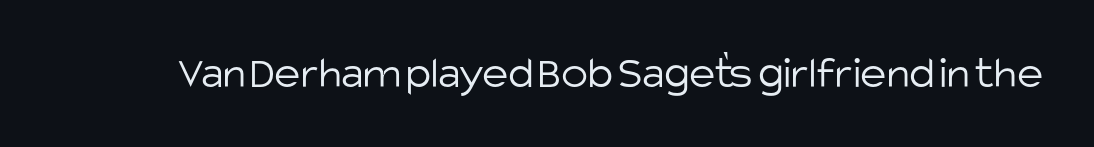
The area under the type is left untouched. Unbolded letterforms with no extra heft. Every character sits straight up, as roman type does. The font family rendered here belongs to the sans-serif group. Glyph-to-glyph distance matches everyday printed text. Here the designer chose a conventional face with non-uniform glyph widths.
